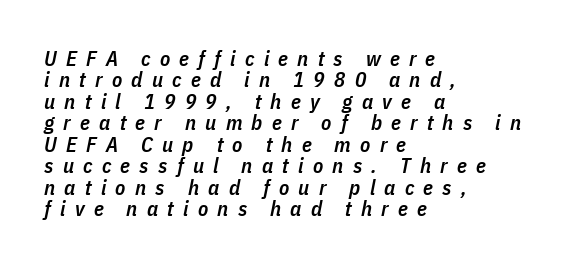
Q: Is the text bold? A: Semi-bold.
Q: Is the text italic (slanted)? A: Yes, it leans right by about 11 degrees.
Q: Is the text underlined? A: No.
Q: How is the paragraph aligned? A: Left-aligned.
Q: Is the spacing between letters normal or unusually wide? A: Unusually wide.
Q: Is the spacing between lines tight, normal or loose? A: Tight.
